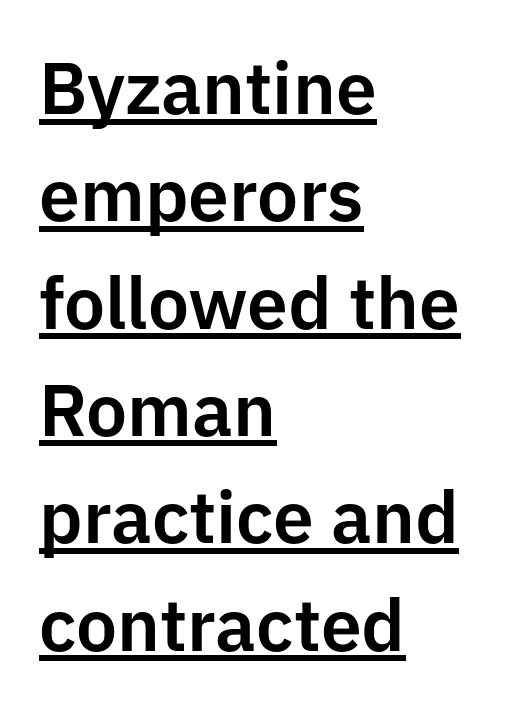
Q: Is the text italic (slanted)? A: No, it is upright.
Q: Is the typeface a serif or a sans-serif typeface? A: Sans-serif.
Q: Is the text underlined? A: Yes.
Q: How is the paragraph aligned? A: Left-aligned.
Q: Is the spacing between letters normal or unusually wide? A: Normal.
Q: Is the spacing between lines tight, normal or loose? A: Normal.
Q: Width (condensed, normal, or wide)? A: Normal.
Q: Stroke contrast? A: Low.
Q: x-height? A: Medium.
Q: Monospaced? A: No.
